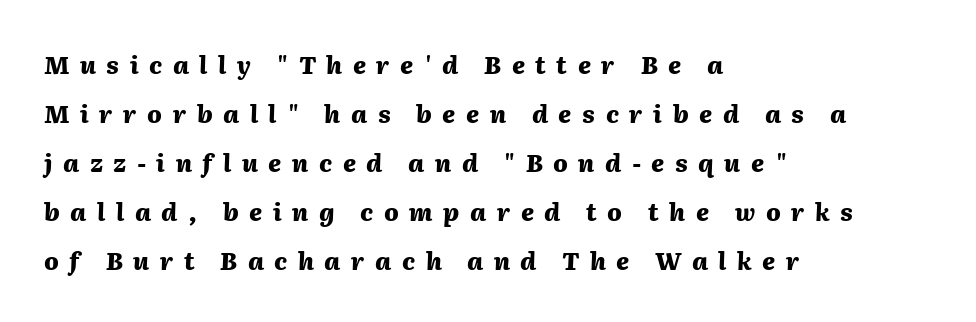
Q: Is the text bold? A: Yes.
Q: Is the text italic (slanted)? A: Yes, it leans right by about 2 degrees.
Q: Is the text underlined? A: No.
Q: How is the paragraph aligned? A: Left-aligned.
Q: Is the spacing between letters normal or unusually wide? A: Unusually wide.
Q: Is the spacing between lines tight, normal or loose? A: Loose.
